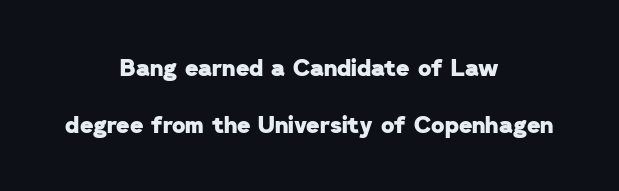
Each line is balanced around a shared central axis. Students, this is bold: see how much ink each stroke carries. Decoration check: the copy has no underline. The passage shown has conventional tracking throughout. Regarding leading, the lines here are spaced well apart.
